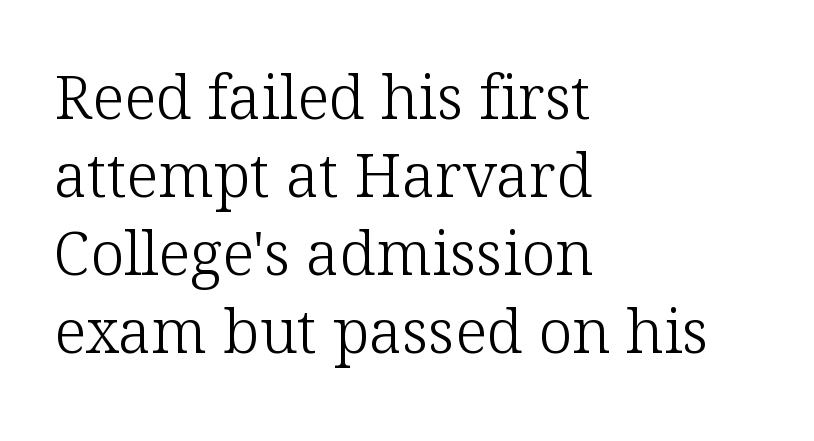
The image shows 61 px light serif type, upright; set left-aligned, normal line spacing (1.28x), normal letter spacing, not underlined; low stroke contrast and a medium x-height.
